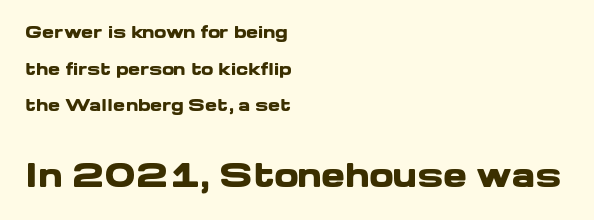
Q: Is the text bold? A: Yes.
Q: Is the text italic (slanted)? A: No, it is upright.
Q: Is the typeface a serif or a sans-serif typeface? A: Sans-serif.
Q: Is the text underlined? A: No.
Q: How is the paragraph aligned? A: Left-aligned.
Q: Is the spacing between letters normal or unusually wide? A: Normal.
Q: Is the spacing between lines tight, normal or loose? A: Loose.
Q: Which block of text is set in a larger size, the first (top) or the second (bottom)? A: The second (bottom) one.
Q: Width (condensed, normal, or wide)? A: Wide.
Q: Stroke contrast? A: Low.
Q: x-height? A: Medium.
Q: Monospaced? A: No.
